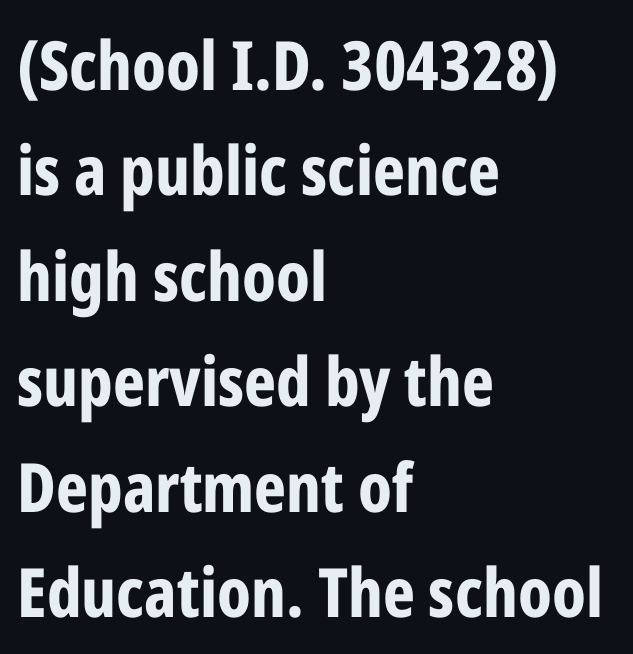
Q: Is the text bold? A: Yes.
Q: Is the text italic (slanted)? A: No, it is upright.
Q: Is the typeface a serif or a sans-serif typeface? A: Sans-serif.
Q: Is the text underlined? A: No.
Q: How is the paragraph aligned? A: Left-aligned.
Q: Is the spacing between letters normal or unusually wide? A: Normal.
Q: Is the spacing between lines tight, normal or loose? A: Normal.
Q: Width (condensed, normal, or wide)? A: Condensed.
Q: Stroke contrast? A: Low.
Q: x-height? A: Medium.
Q: Monospaced? A: No.
